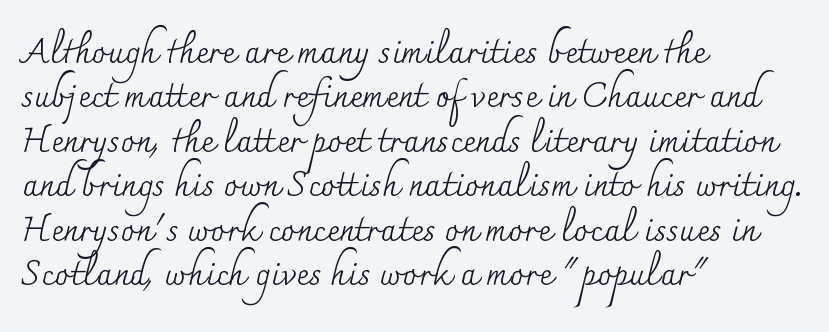
The image shows 35 px regular-weight serif type; set left-aligned, normal line spacing (1.27x), normal letter spacing, not underlined; medium stroke contrast and a small x-height.
